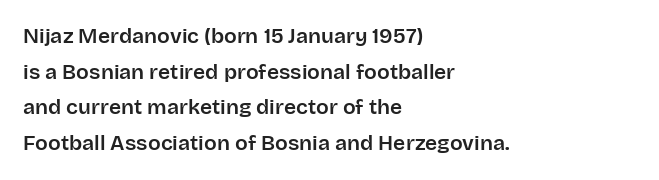
The image shows 21 px text type, upright; set left-aligned, normal line spacing (1.7x), normal letter spacing, not underlined.
